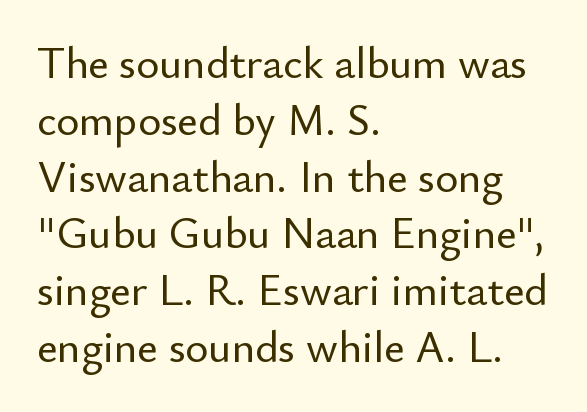
The image shows 44 px sans-serif type, upright; set left-aligned, normal line spacing (1.29x), normal letter spacing, not underlined; low stroke contrast and a small x-height.
